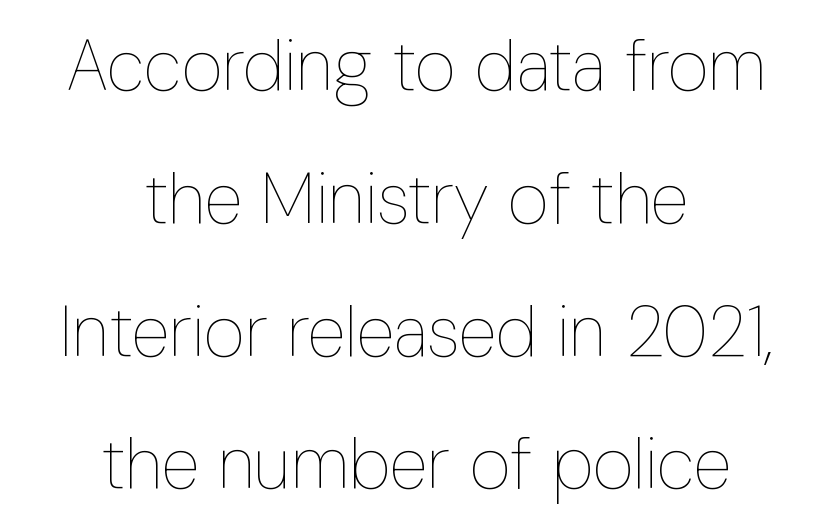
Q: Is the text bold? A: No.
Q: Is the text italic (slanted)? A: No, it is upright.
Q: Is the text underlined? A: No.
Q: How is the paragraph aligned? A: Centered.
Q: Is the spacing between letters normal or unusually wide? A: Normal.
Q: Width (condensed, normal, or wide)? A: Condensed.
Q: Stroke contrast? A: Low.
Q: x-height? A: Medium.
Q: Monospaced? A: No.
